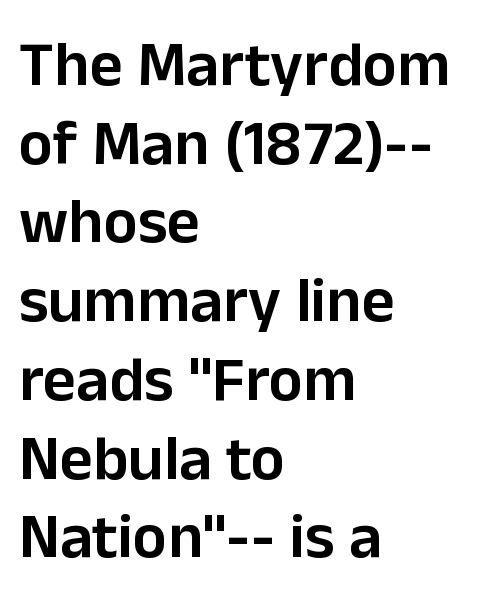
The image shows 64 px semibold sans-serif type, upright; set left-aligned, line spacing 1.23x, normal letter spacing, not underlined; low stroke contrast and a medium x-height.
